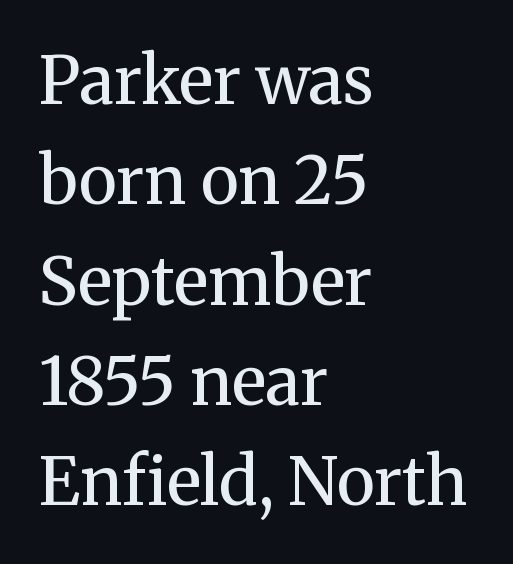
The image shows 66 px regular-weight serif type, upright; set left-aligned, normal line spacing (1.52x), normal letter spacing, not underlined; medium stroke contrast and a medium x-height.
